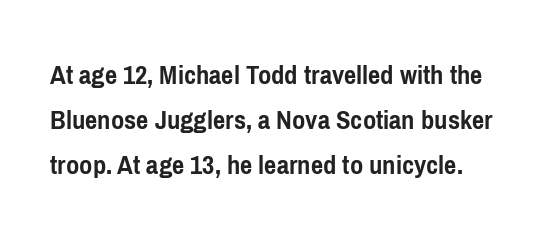
Caption: bold face, heavy strokes. Does extra space separate the letters? No, they use regular spacing. Only glyphs here, with clear space below each row. Summary of vertical rhythm: regular, with standard interline spacing.
